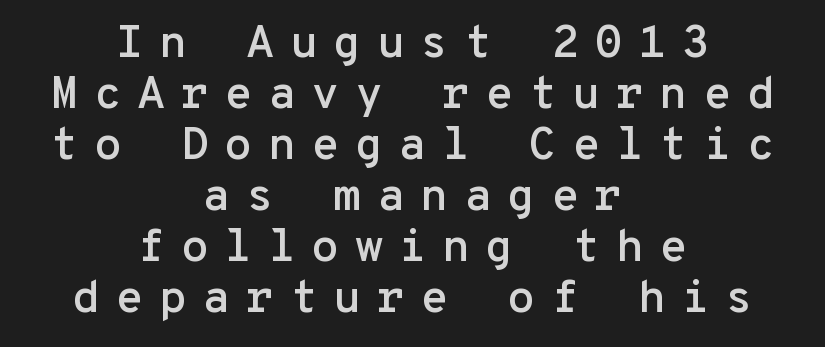
The image shows 46 px sans-serif type, upright, monospaced; set centered, tight line spacing (1.11x), unusually wide letter spacing (+0.33 em), not underlined; low stroke contrast and a medium x-height.
